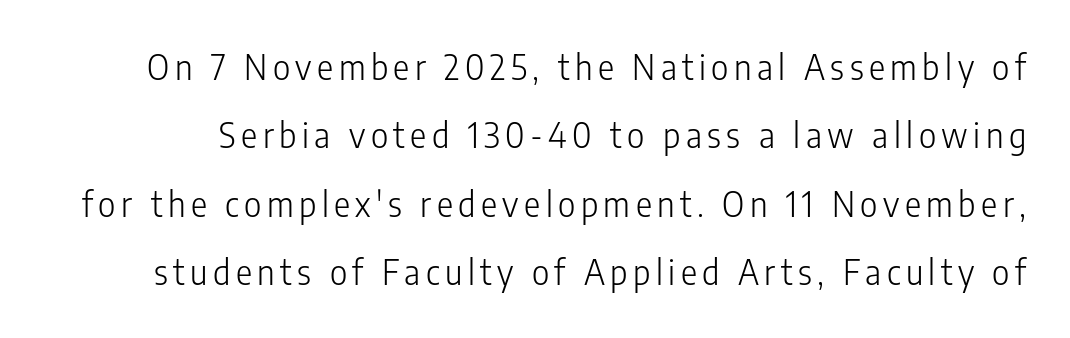
Q: Is the text bold? A: No.
Q: Is the text italic (slanted)? A: No, it is upright.
Q: Is the typeface a serif or a sans-serif typeface? A: Sans-serif.
Q: Is the text underlined? A: No.
Q: Is the spacing between lines tight, normal or loose? A: Loose.
Q: Width (condensed, normal, or wide)? A: Condensed.
Q: Stroke contrast? A: Low.
Q: x-height? A: Medium.
Q: Monospaced? A: No.
